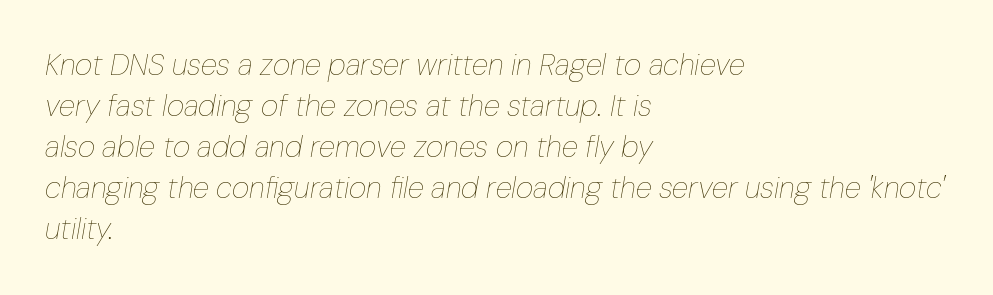
{"italic": "yes", "lean": "right", "slant_degrees": 10, "bold": "no", "weight": "thin", "width": "condensed", "stroke_contrast": "low", "x_height": "medium", "monospaced": "no", "underline": "no", "align": "left", "line_spacing": "normal", "line_spacing_ratio": 1.37, "letter_spacing": "normal", "letter_spacing_em": 0.0, "glyph_px": 30}
